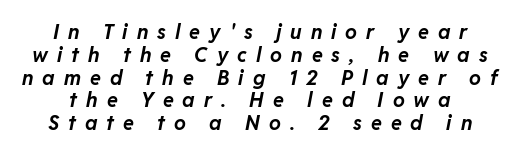
Notice how the stems are inclined rather than vertical — that's the hallmark of italics. Letters rest on an invisible, unmarked baseline. In terms of weight, the rendering is a true, heavy bold. The line-height multiplier appears low, near solid setting. Is the letter spacing exaggerated? Yes — the characters are pushed far apart.
